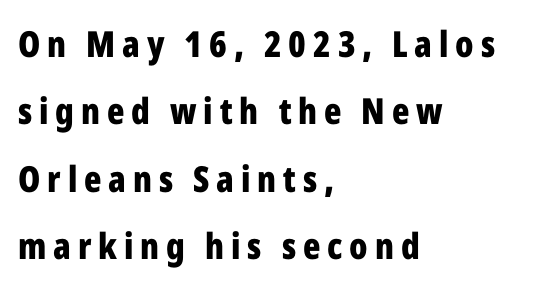
Q: Is the text bold? A: Yes.
Q: Is the text italic (slanted)? A: No, it is upright.
Q: Is the typeface a serif or a sans-serif typeface? A: Sans-serif.
Q: Is the text underlined? A: No.
Q: How is the paragraph aligned? A: Left-aligned.
Q: Width (condensed, normal, or wide)? A: Condensed.
Q: Stroke contrast? A: Low.
Q: x-height? A: Medium.
Q: Monospaced? A: No.
